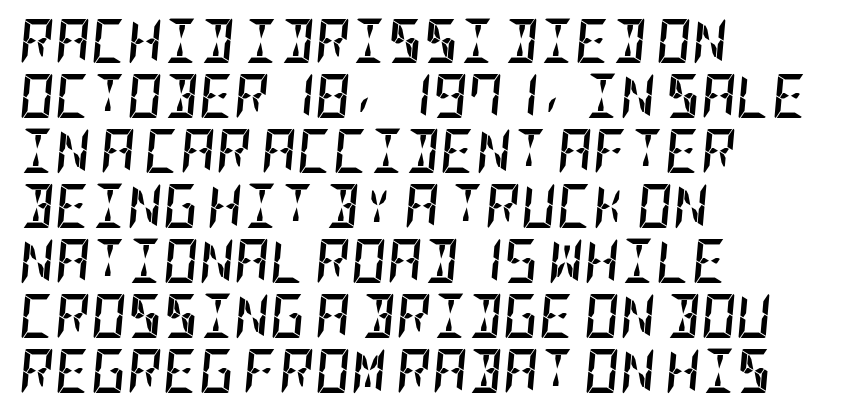
The setting favours the left margin, as ordinary paragraphs usually do. These lines were composed using italics. You could call the tracking neutral — neither tight nor loose. Stroke thickness is high; the sample reads as a true bold. Successive baselines arrive at the customary interval. The baseline area is clear.
